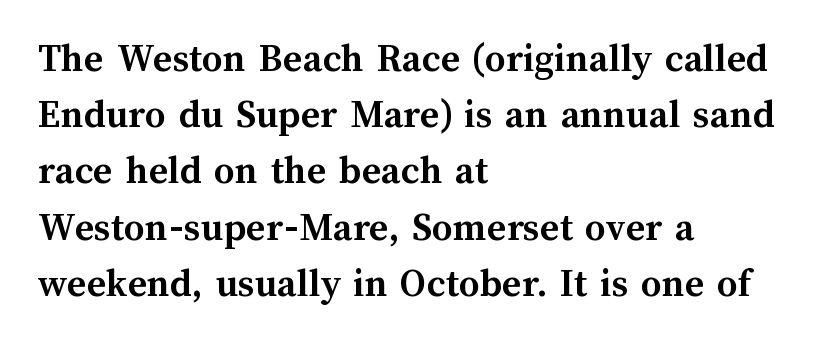
Q: Is the text bold? A: Yes.
Q: Is the text italic (slanted)? A: No, it is upright.
Q: Is the text underlined? A: No.
Q: How is the paragraph aligned? A: Left-aligned.
Q: Is the spacing between letters normal or unusually wide? A: Normal.
Q: Is the spacing between lines tight, normal or loose? A: Normal.
Q: Width (condensed, normal, or wide)? A: Normal.
Q: Stroke contrast? A: Medium.
Q: x-height? A: Medium.
Q: Monospaced? A: No.
